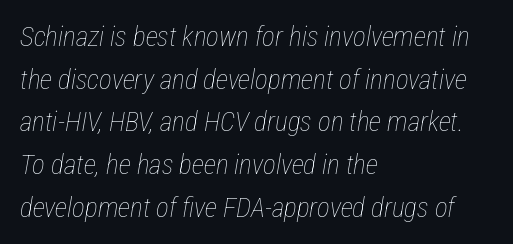
Q: Is the text bold? A: No.
Q: Is the text italic (slanted)? A: Yes, it leans right by about 12 degrees.
Q: Is the text underlined? A: No.
Q: How is the paragraph aligned? A: Left-aligned.
Q: Is the spacing between letters normal or unusually wide? A: Normal.
Q: Is the spacing between lines tight, normal or loose? A: Normal.
